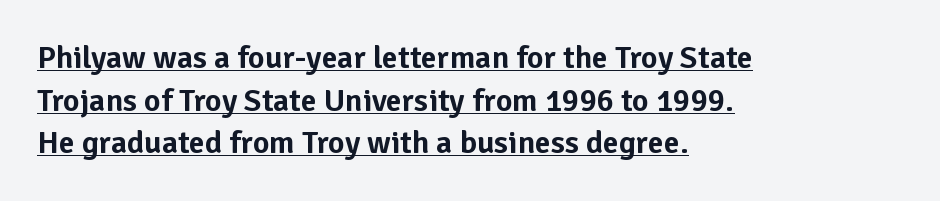
The image shows 32 px sans-serif type, upright; set left-aligned, normal line spacing (1.33x), normal letter spacing, underlined; low stroke contrast and a medium x-height.
